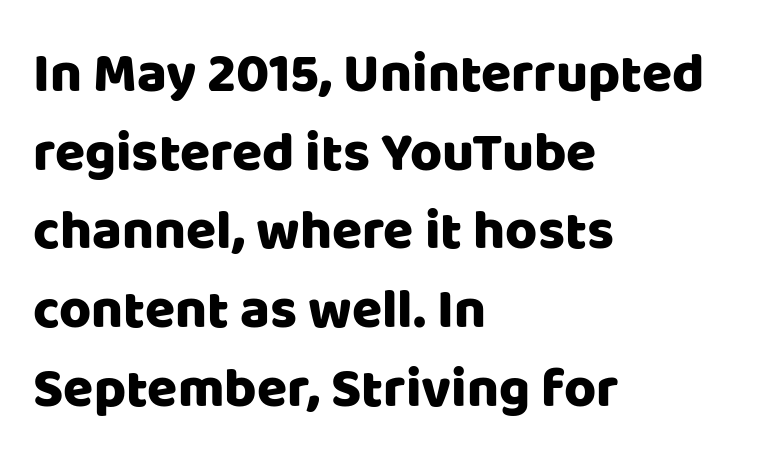
Q: Is the text italic (slanted)? A: No, it is upright.
Q: Is the typeface a serif or a sans-serif typeface? A: Sans-serif.
Q: Is the text underlined? A: No.
Q: How is the paragraph aligned? A: Left-aligned.
Q: Is the spacing between letters normal or unusually wide? A: Normal.
Q: Is the spacing between lines tight, normal or loose? A: Normal.
Q: Width (condensed, normal, or wide)? A: Normal.
Q: Stroke contrast? A: Low.
Q: x-height? A: Large.
Q: Monospaced? A: No.
